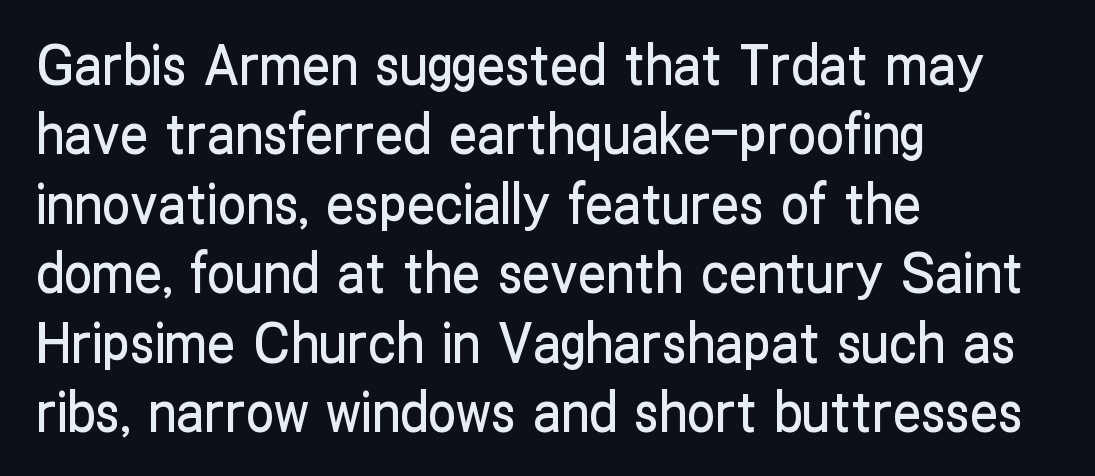
Q: Is the text italic (slanted)? A: No, it is upright.
Q: Is the typeface a serif or a sans-serif typeface? A: Sans-serif.
Q: Is the text underlined? A: No.
Q: How is the paragraph aligned? A: Left-aligned.
Q: Is the spacing between letters normal or unusually wide? A: Normal.
Q: Width (condensed, normal, or wide)? A: Condensed.
Q: Stroke contrast? A: Low.
Q: x-height? A: Medium.
Q: Monospaced? A: No.
